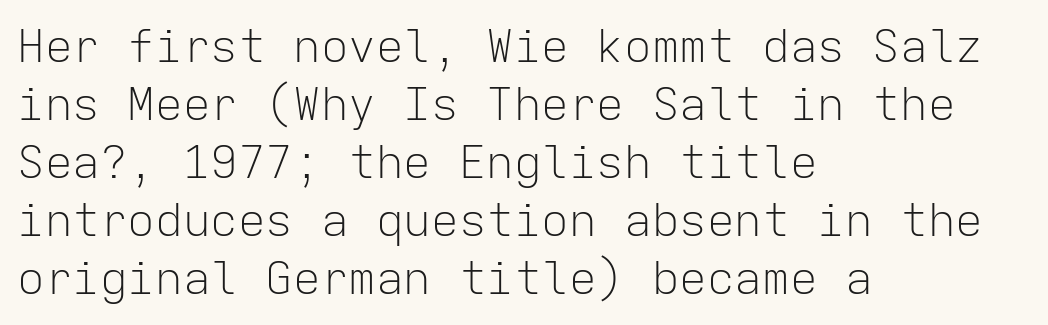
The weight tops out at a normal text grade. Summary of vertical rhythm: regular, with standard interline spacing. Nope, no serifs anywhere on these letters. Is this a fixed-width face? Yes — each glyph sits in an identical cell. Layout note: lines flush left. Vertical strokes here are truly vertical.
